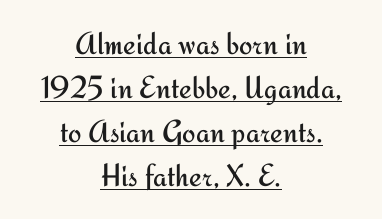
Q: Is the text bold? A: No.
Q: Is the text italic (slanted)? A: No, it is upright.
Q: Is the typeface a serif or a sans-serif typeface? A: Sans-serif.
Q: Is the text underlined? A: Yes.
Q: How is the paragraph aligned? A: Centered.
Q: Is the spacing between letters normal or unusually wide? A: Normal.
Q: Is the spacing between lines tight, normal or loose? A: Normal.
Q: Width (condensed, normal, or wide)? A: Normal.
Q: Stroke contrast? A: Medium.
Q: x-height? A: Small.
Q: Monospaced? A: No.
